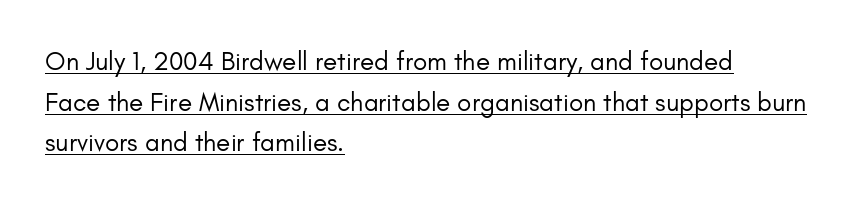
Q: Is the text bold? A: No.
Q: Is the text italic (slanted)? A: No, it is upright.
Q: Is the text underlined? A: Yes.
Q: How is the paragraph aligned? A: Left-aligned.
Q: Is the spacing between letters normal or unusually wide? A: Normal.
Q: Is the spacing between lines tight, normal or loose? A: Normal.
